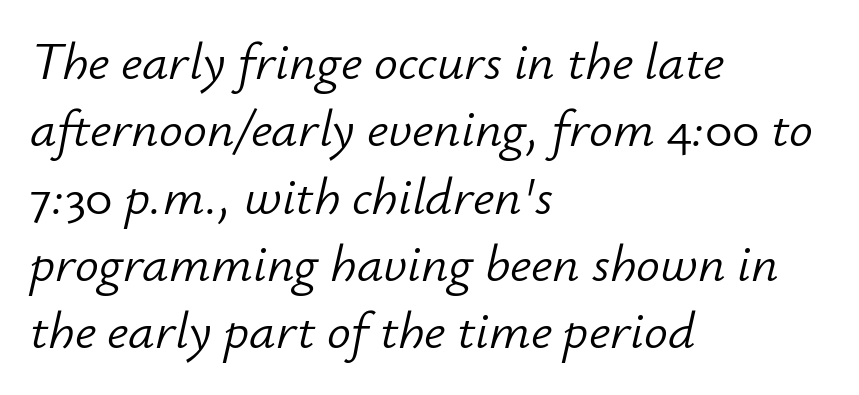
Q: Is the text bold? A: No.
Q: Is the text italic (slanted)? A: Yes, it leans right by about 12 degrees.
Q: Is the text underlined? A: No.
Q: How is the paragraph aligned? A: Left-aligned.
Q: Is the spacing between letters normal or unusually wide? A: Normal.
Q: Is the spacing between lines tight, normal or loose? A: Normal.
Q: Width (condensed, normal, or wide)? A: Normal.
Q: Stroke contrast? A: Low.
Q: x-height? A: Small.
Q: Monospaced? A: No.
